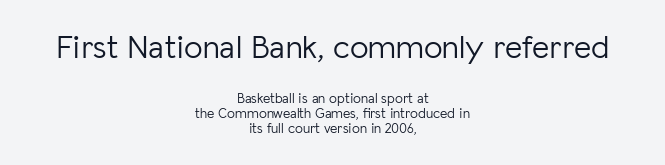
Q: Is the text bold? A: No.
Q: Is the text italic (slanted)? A: No, it is upright.
Q: Is the typeface a serif or a sans-serif typeface? A: Sans-serif.
Q: Is the text underlined? A: No.
Q: How is the paragraph aligned? A: Centered.
Q: Is the spacing between letters normal or unusually wide? A: Normal.
Q: Is the spacing between lines tight, normal or loose? A: Tight.
Q: Which block of text is set in a larger size, the first (top) or the second (bottom)? A: The first (top) one.
Q: Width (condensed, normal, or wide)? A: Normal.
Q: Stroke contrast? A: Low.
Q: x-height? A: Medium.
Q: Monospaced? A: No.
